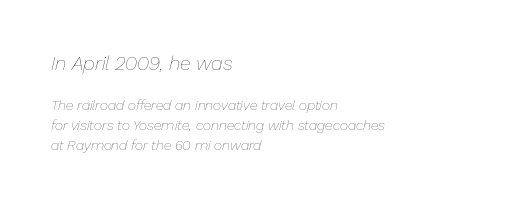
The image shows 20 px text type, italic (leaning right); set left-aligned, normal line spacing (1.43x), normal letter spacing, not underlined; the first (top) block is 1.43x larger.
